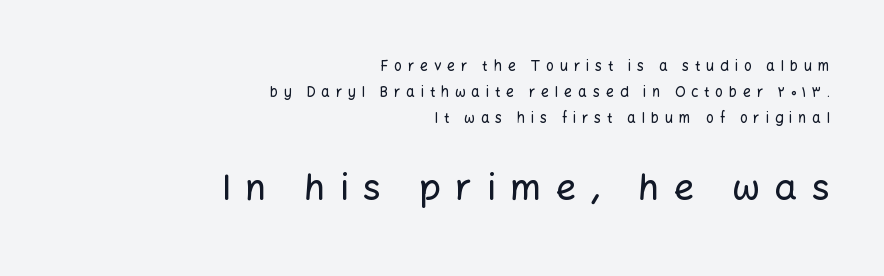
This sample has the flowing, uneven cadence of proportional lettering. Type style note: lacks serifs. Glyph-to-glyph distance is far greater than everyday printed text. Upright lettering throughout. Two sizes are in play, and the larger belongs to the second block. Has an underline been added? It has not.
